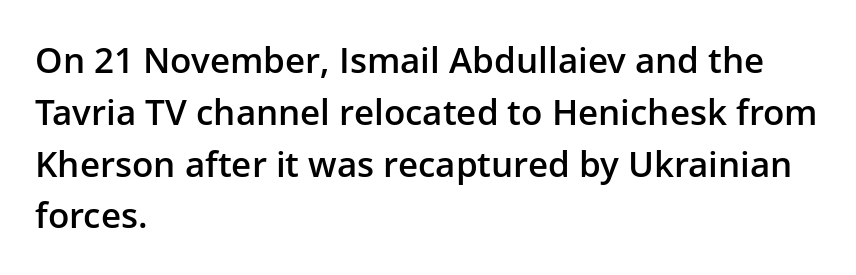
Q: Is the text bold? A: Semi-bold.
Q: Is the text italic (slanted)? A: No, it is upright.
Q: Is the typeface a serif or a sans-serif typeface? A: Sans-serif.
Q: Is the text underlined? A: No.
Q: How is the paragraph aligned? A: Left-aligned.
Q: Is the spacing between letters normal or unusually wide? A: Normal.
Q: Is the spacing between lines tight, normal or loose? A: Normal.
Q: Width (condensed, normal, or wide)? A: Normal.
Q: Stroke contrast? A: Low.
Q: x-height? A: Medium.
Q: Monospaced? A: No.
